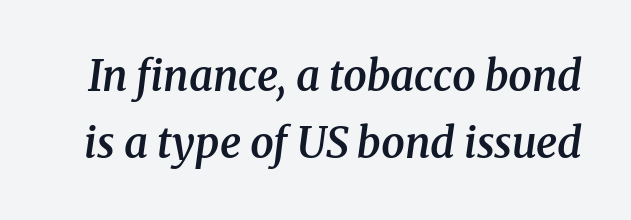
The image shows 42 px semibold serif type, italic (leaning right); set normal line spacing (1.6x), normal letter spacing, not underlined; medium stroke contrast and a medium x-height.
